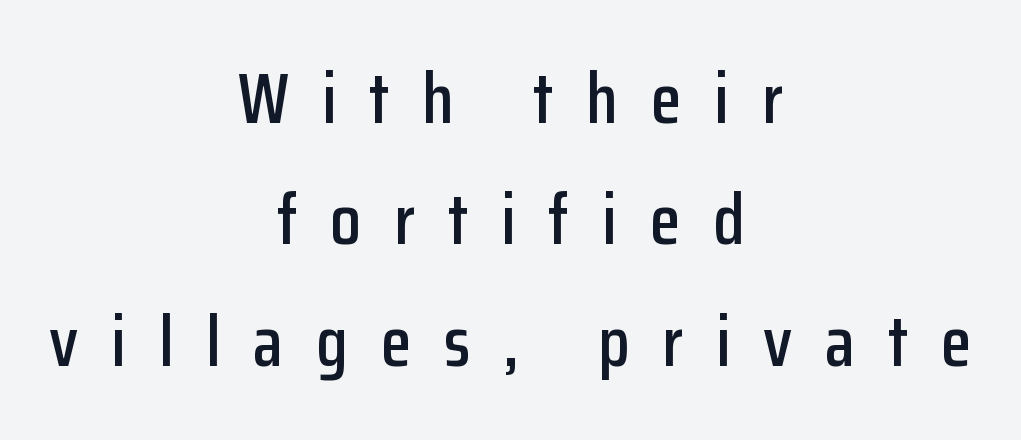
Q: Is the text italic (slanted)? A: No, it is upright.
Q: Is the typeface a serif or a sans-serif typeface? A: Sans-serif.
Q: Is the text underlined? A: No.
Q: How is the paragraph aligned? A: Centered.
Q: Is the spacing between letters normal or unusually wide? A: Unusually wide.
Q: Width (condensed, normal, or wide)? A: Condensed.
Q: Stroke contrast? A: Low.
Q: x-height? A: Medium.
Q: Monospaced? A: No.
